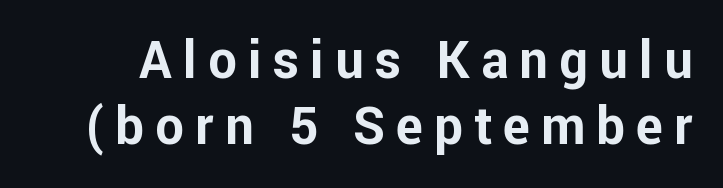
{"serif": "no", "italic": "no", "bold": "yes", "weight": "bold", "width": "normal", "stroke_contrast": "low", "x_height": "medium", "monospaced": "no", "underline": "no", "line_spacing": "normal", "line_spacing_ratio": 1.3, "letter_spacing": "wide", "letter_spacing_em": 0.22, "glyph_px": 51}
